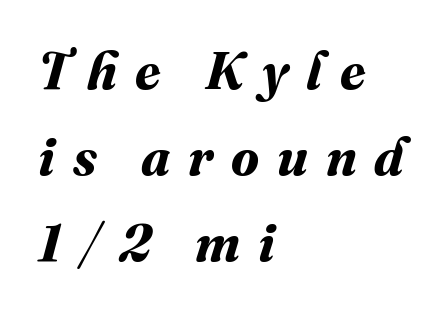
Each letter keeps its own natural width here, so spacing adapts to shape. Rule under the text: the space is simply empty. If you drew a ruler down the left edge, every line would touch it. One glance says typical: line gaps are just what's usual.
